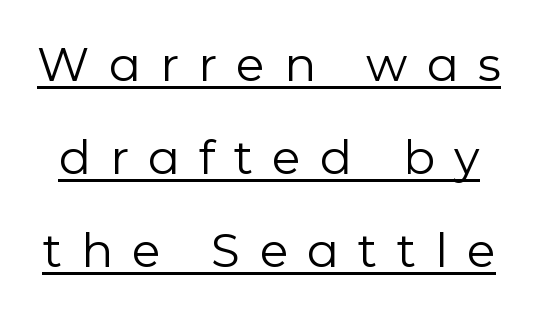
{"serif": "no", "italic": "no", "bold": "no", "weight": "regular", "width": "normal", "stroke_contrast": "low", "x_height": "medium", "monospaced": "no", "underline": "yes", "line_spacing": "loose", "line_spacing_ratio": 1.98, "letter_spacing": "wide", "letter_spacing_em": 0.41, "glyph_px": 47}
